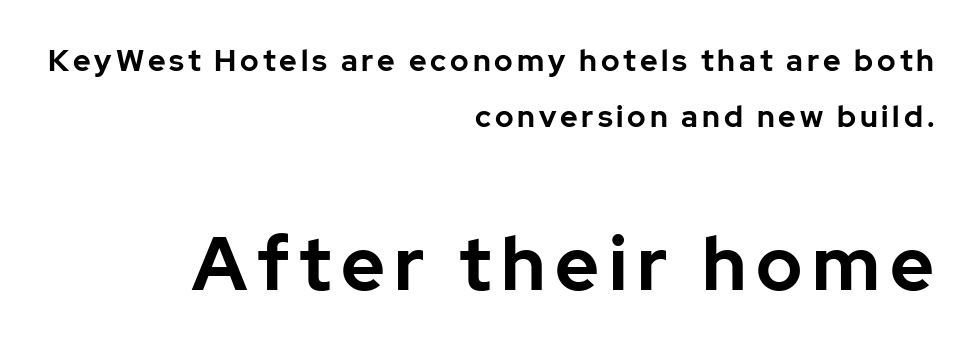
The image shows 75 px bold sans-serif type, upright; set right-aligned, line spacing 1.88x, not underlined; the second (bottom) block is 2.5x larger; low stroke contrast and a medium x-height.
